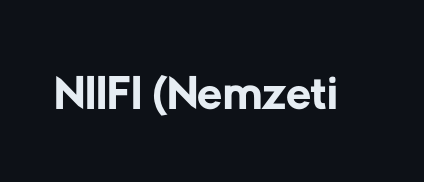
Q: Is the text bold? A: No.
Q: Is the typeface a serif or a sans-serif typeface? A: Sans-serif.
Q: Is the text underlined? A: No.
Q: Is the spacing between letters normal or unusually wide? A: Normal.
Q: Width (condensed, normal, or wide)? A: Normal.
Q: Stroke contrast? A: Low.
Q: x-height? A: Medium.
Q: Monospaced? A: No.
